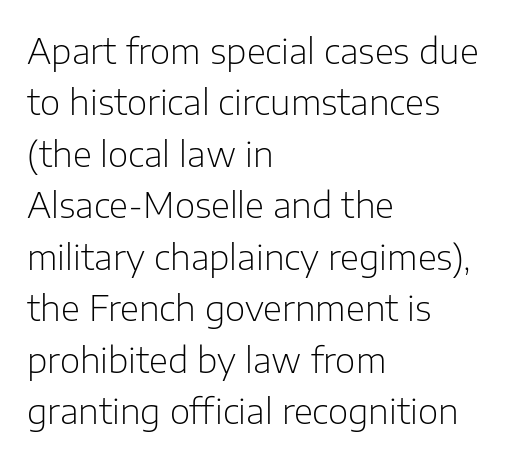
Q: Is the text bold? A: No.
Q: Is the text italic (slanted)? A: No, it is upright.
Q: Is the typeface a serif or a sans-serif typeface? A: Sans-serif.
Q: Is the text underlined? A: No.
Q: How is the paragraph aligned? A: Left-aligned.
Q: Is the spacing between letters normal or unusually wide? A: Normal.
Q: Is the spacing between lines tight, normal or loose? A: Normal.
Q: Width (condensed, normal, or wide)? A: Normal.
Q: Stroke contrast? A: Low.
Q: x-height? A: Medium.
Q: Monospaced? A: No.
